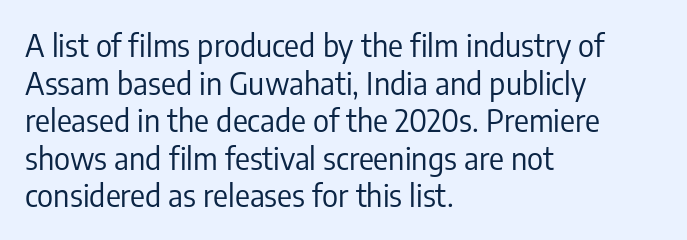
{"serif": "no", "italic": "no", "bold": "no", "weight": "regular", "width": "condensed", "stroke_contrast": "low", "x_height": "medium", "monospaced": "no", "underline": "no", "align": "left", "line_spacing_ratio": 1.21, "letter_spacing": "normal", "letter_spacing_em": 0.0, "glyph_px": 31}
